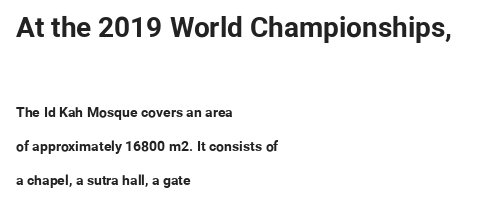
{"serif": "no", "italic": "no", "bold": "yes", "weight": "bold", "width": "normal", "stroke_contrast": "low", "x_height": "medium", "monospaced": "no", "underline": "no", "align": "left", "line_spacing": "loose", "line_spacing_ratio": 2.42, "letter_spacing": "normal", "letter_spacing_em": 0.0, "larger_block": "first", "size_ratio": 2.0, "glyph_px": 28}
